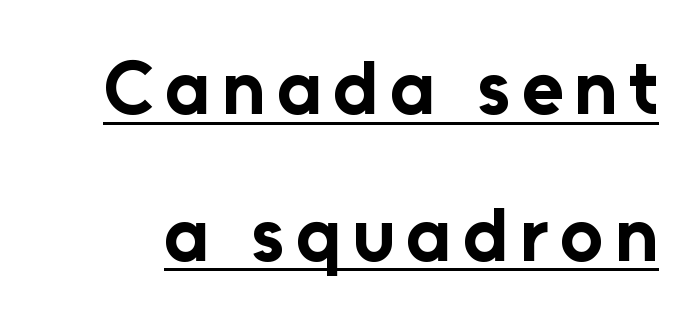
{"serif": "no", "italic": "no", "bold": "yes", "weight": "bold", "width": "normal", "stroke_contrast": "low", "x_height": "medium", "monospaced": "no", "underline": "yes", "line_spacing": "loose", "line_spacing_ratio": 1.93, "glyph_px": 76}
